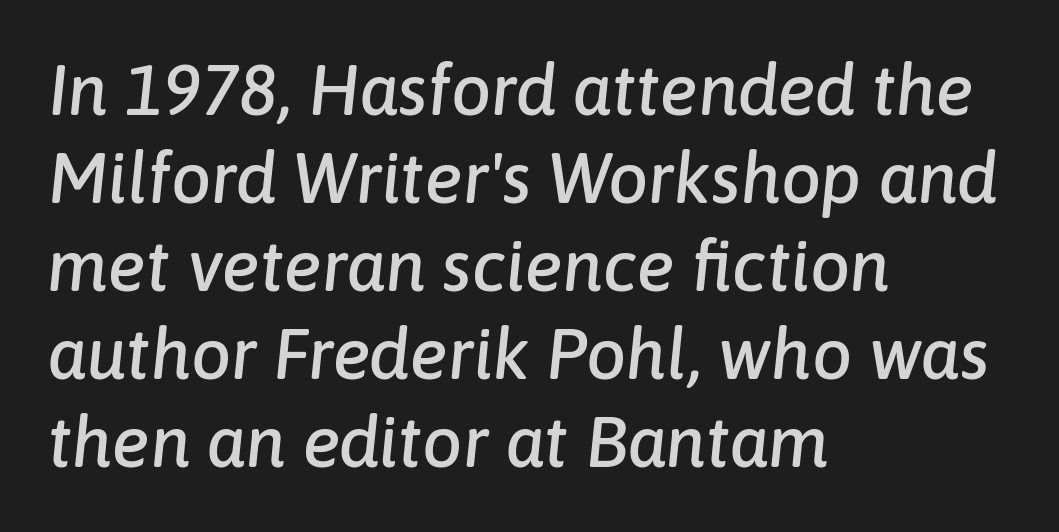
Is the type slanted? Yes — the strokes lean at a clear angle. Note the varied advance widths — an 'i' is clearly narrower than an 'm'. The glyphs are unaccompanied by any horizontal stroke below them. A typesetter would call this zero additional tracking. Leftover space on each line is placed entirely after the last word.
